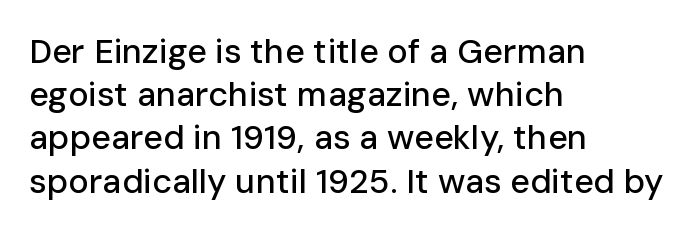
{"serif": "no", "italic": "no", "width": "normal", "stroke_contrast": "low", "x_height": "medium", "monospaced": "no", "underline": "no", "align": "left", "line_spacing": "normal", "line_spacing_ratio": 1.27, "letter_spacing": "normal", "letter_spacing_em": 0.0, "glyph_px": 34}
